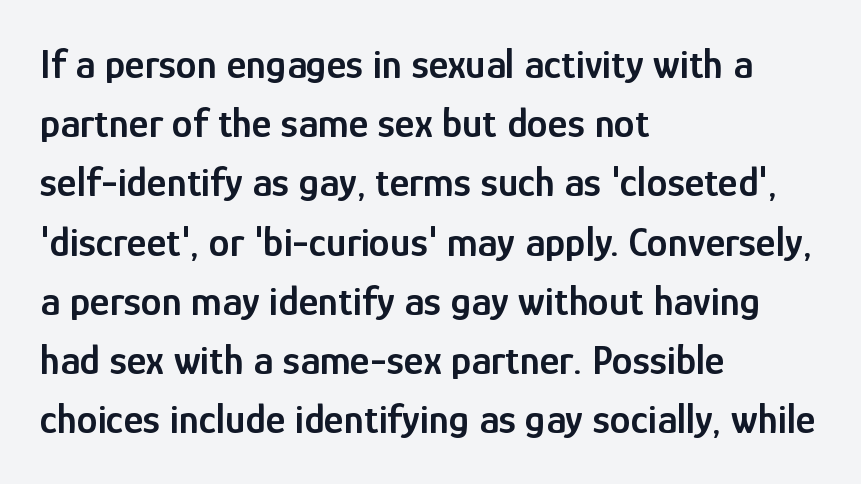
This is roman type, the default non-slanted kind. This sample is left-justified, so line endings fall wherever the words run out. The line-height multiplier appears to be the usual default. No feet cap the strokes, marking this as sans-serif type. Does extra space separate the letters? No, they use regular spacing. The passage shown is not underscored anywhere.
